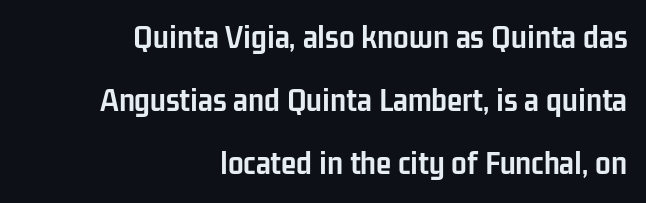
The image shows 35 px semibold, condensed sans-serif type, upright; set right-aligned, line spacing 1.8x, normal letter spacing, not underlined; low stroke contrast and a medium x-height.
